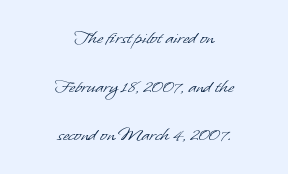
The image shows 21 px text type; set centered, loose line spacing (2.31x), normal letter spacing, not underlined.
